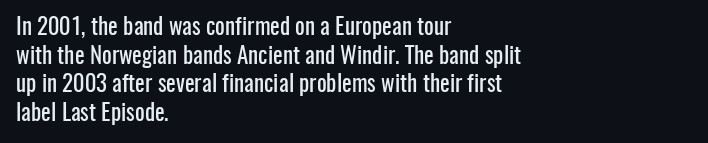
Quick note: not italic, upright. The letters sit at their default tracking, neither squeezed nor spread. The space between consecutive lines is moderate. This sample is left-justified, so line endings fall wherever the words run out. The string is rendered with underlining switched off.
